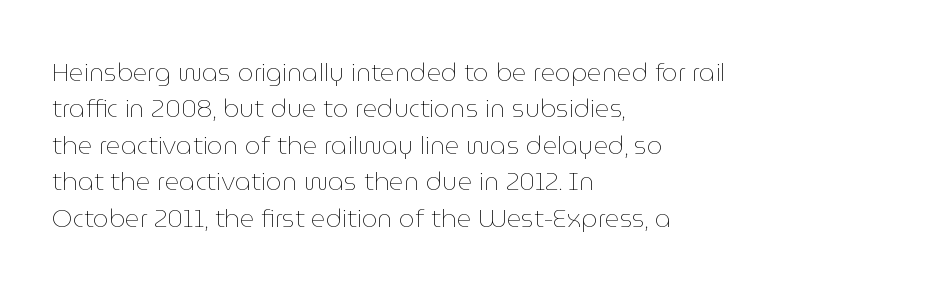
{"italic": "no", "bold": "no", "underline": "no", "align": "left", "line_spacing": "normal", "line_spacing_ratio": 1.46, "letter_spacing": "normal", "letter_spacing_em": 0.0, "glyph_px": 25}
